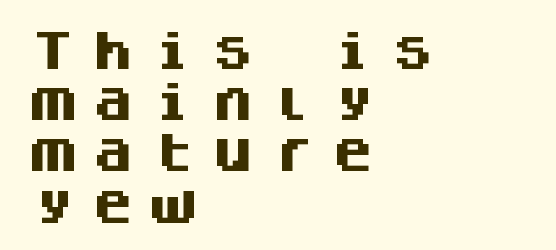
Monospaced: the letters line up in strict vertical columns. To sum up the face: it is a sans, with no serifs. Typesetter's note: full bold, strokes at maximum text heaviness. Here the glyphs are tracked loosely, breaking word shapes into spaced letters. These lines were composed using upright roman letters. Bare-footed words on every line.
